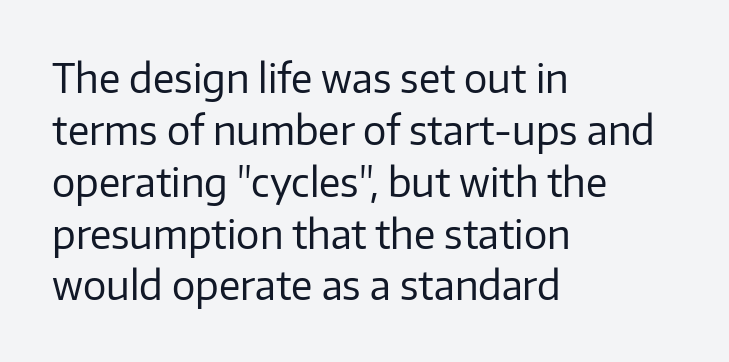
Q: Is the text bold? A: No.
Q: Is the text italic (slanted)? A: No, it is upright.
Q: Is the typeface a serif or a sans-serif typeface? A: Sans-serif.
Q: Is the text underlined? A: No.
Q: How is the paragraph aligned? A: Left-aligned.
Q: Is the spacing between letters normal or unusually wide? A: Normal.
Q: Is the spacing between lines tight, normal or loose? A: Normal.
Q: Width (condensed, normal, or wide)? A: Normal.
Q: Stroke contrast? A: Low.
Q: x-height? A: Medium.
Q: Monospaced? A: No.
